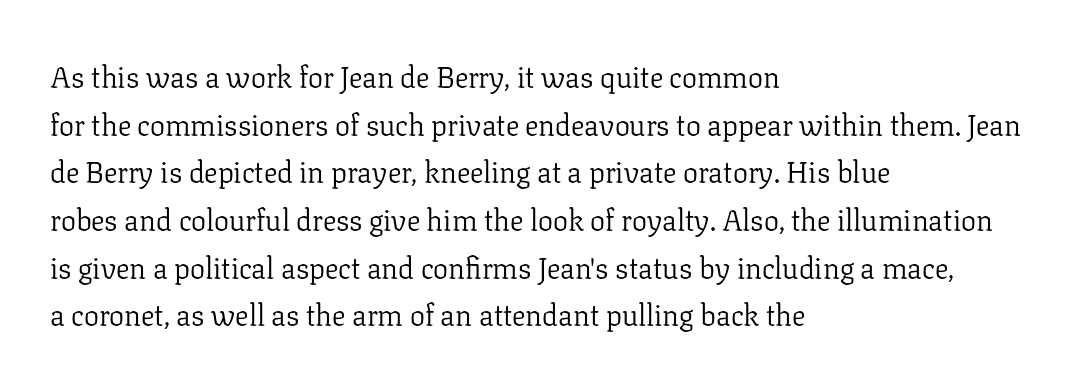
Q: Is the text bold? A: No.
Q: Is the text italic (slanted)? A: No, it is upright.
Q: Is the typeface a serif or a sans-serif typeface? A: Serif.
Q: Is the text underlined? A: No.
Q: How is the paragraph aligned? A: Left-aligned.
Q: Is the spacing between letters normal or unusually wide? A: Normal.
Q: Is the spacing between lines tight, normal or loose? A: Normal.
Q: Width (condensed, normal, or wide)? A: Normal.
Q: Stroke contrast? A: Low.
Q: x-height? A: Medium.
Q: Monospaced? A: No.
